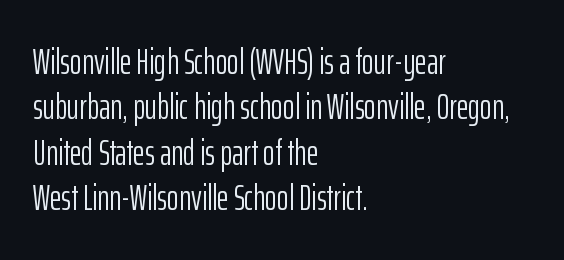
Q: Is the text bold? A: No.
Q: Is the text italic (slanted)? A: No, it is upright.
Q: Is the typeface a serif or a sans-serif typeface? A: Sans-serif.
Q: Is the text underlined? A: No.
Q: How is the paragraph aligned? A: Left-aligned.
Q: Is the spacing between letters normal or unusually wide? A: Normal.
Q: Is the spacing between lines tight, normal or loose? A: Normal.
Q: Width (condensed, normal, or wide)? A: Condensed.
Q: Stroke contrast? A: Low.
Q: x-height? A: Medium.
Q: Monospaced? A: No.
